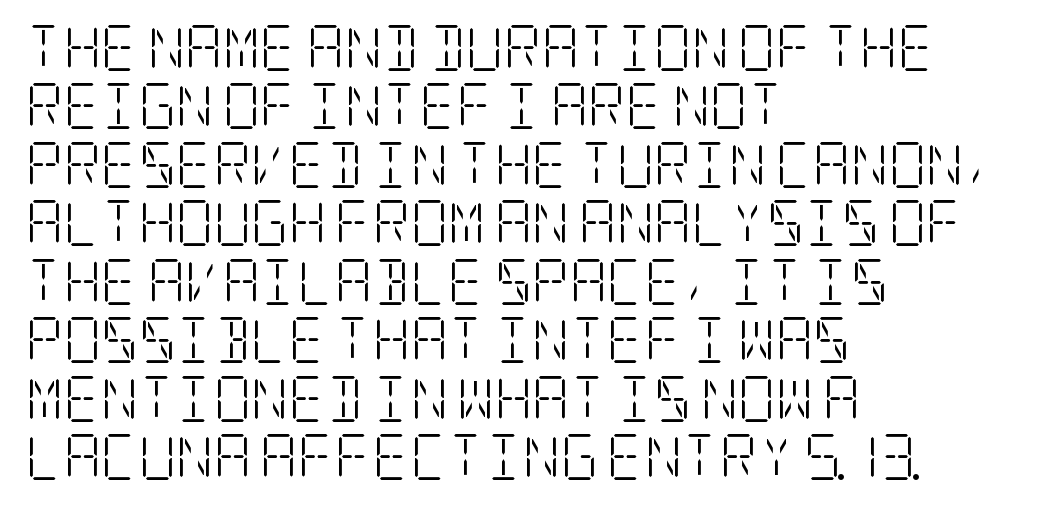
Q: Is the text bold? A: No.
Q: Is the text italic (slanted)? A: No, it is upright.
Q: Is the typeface a serif or a sans-serif typeface? A: Serif.
Q: Is the text underlined? A: No.
Q: How is the paragraph aligned? A: Left-aligned.
Q: Is the spacing between letters normal or unusually wide? A: Normal.
Q: Is the spacing between lines tight, normal or loose? A: Normal.
Q: Width (condensed, normal, or wide)? A: Condensed.
Q: Stroke contrast? A: Low.
Q: x-height? A: Large.
